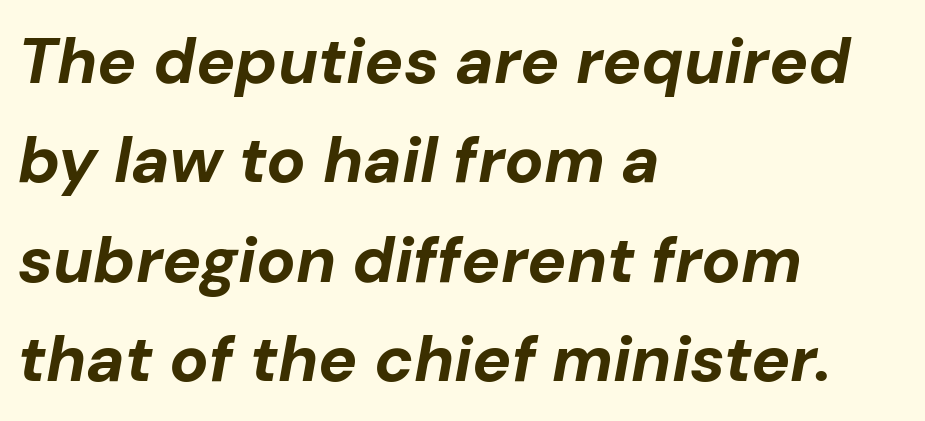
Each letter keeps its own natural width here, so spacing adapts to shape. Interline gaps are of average width in this sample. The font is running at its bold setting. Would a proofreader flag this as italicized? Yes.
